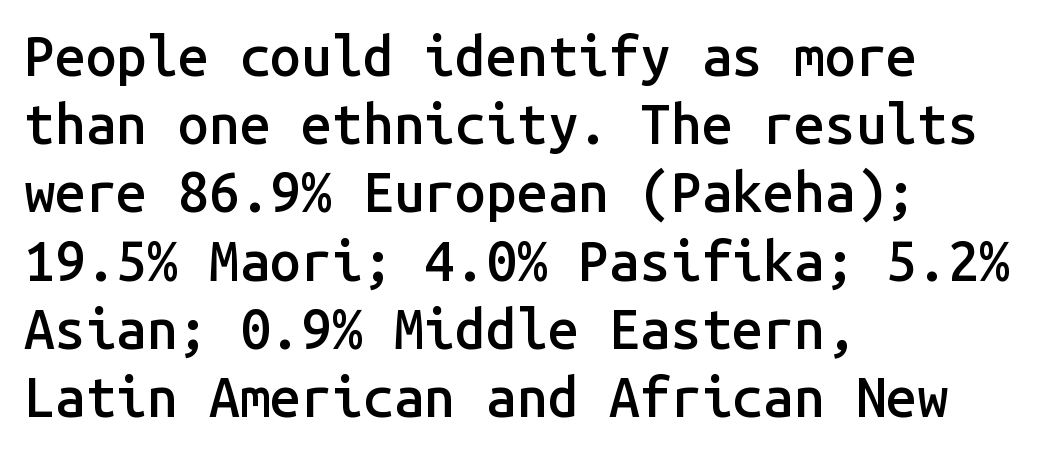
{"serif": "no", "italic": "no", "bold": "semi", "weight": "semibold", "width": "normal", "stroke_contrast": "low", "x_height": "medium", "monospaced": "yes", "underline": "no", "align": "left", "line_spacing_ratio": 1.24, "letter_spacing": "normal", "letter_spacing_em": 0.0, "glyph_px": 55}
